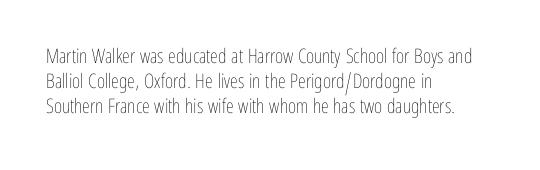
{"italic": "no", "bold": "no", "underline": "no", "align": "left", "line_spacing": "normal", "line_spacing_ratio": 1.25, "letter_spacing": "normal", "letter_spacing_em": 0.0, "glyph_px": 20}
